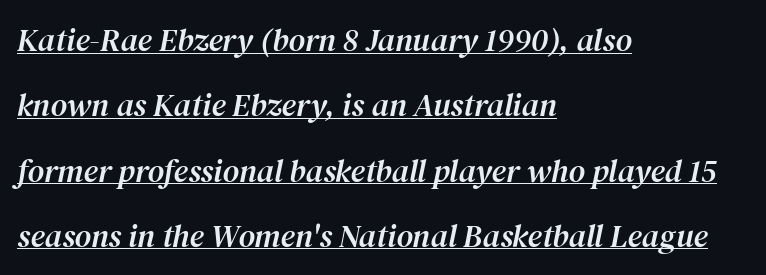
Q: Is the text italic (slanted)? A: Yes, it leans right by about 12 degrees.
Q: Is the typeface a serif or a sans-serif typeface? A: Serif.
Q: Is the text underlined? A: Yes.
Q: How is the paragraph aligned? A: Left-aligned.
Q: Is the spacing between letters normal or unusually wide? A: Normal.
Q: Is the spacing between lines tight, normal or loose? A: Loose.
Q: Width (condensed, normal, or wide)? A: Normal.
Q: Stroke contrast? A: Medium.
Q: x-height? A: Medium.
Q: Monospaced? A: No.
